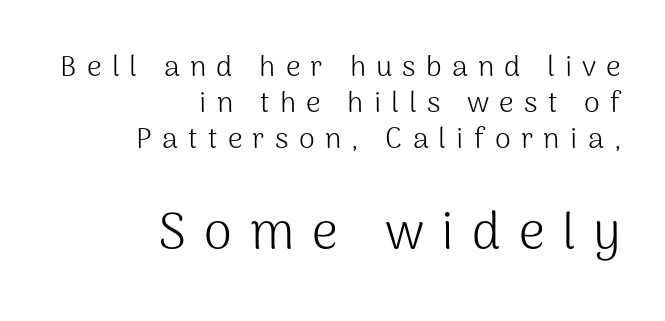
The image shows 51 px light sans-serif type, upright; set right-aligned, line spacing 1.24x, unusually wide letter spacing (+0.35 em), not underlined; the second (bottom) block is 1.76x larger; medium stroke contrast and a medium x-height.
